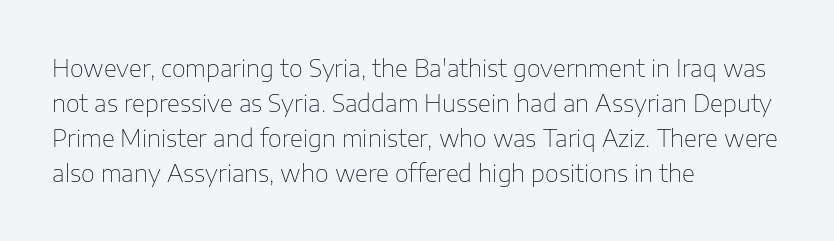
{"italic": "no", "bold": "no", "underline": "no", "align": "left", "line_spacing": "normal", "line_spacing_ratio": 1.46, "letter_spacing": "normal", "letter_spacing_em": 0.0, "glyph_px": 24}
